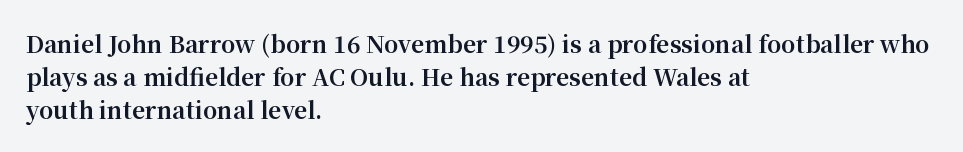
{"italic": "no", "bold": "yes", "underline": "no", "align": "left", "line_spacing": "normal", "line_spacing_ratio": 1.43, "letter_spacing": "normal", "letter_spacing_em": 0.0, "glyph_px": 23}
